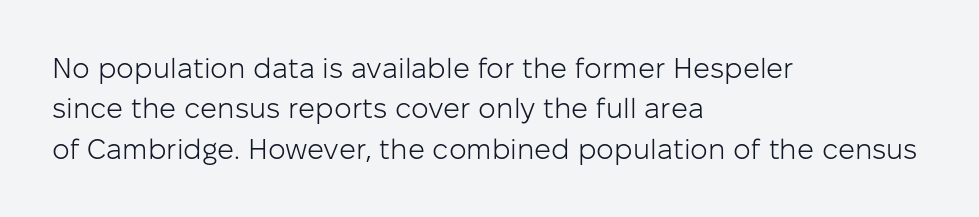
Q: Is the text bold? A: No.
Q: Is the text italic (slanted)? A: No, it is upright.
Q: Is the typeface a serif or a sans-serif typeface? A: Sans-serif.
Q: Is the text underlined? A: No.
Q: How is the paragraph aligned? A: Left-aligned.
Q: Is the spacing between letters normal or unusually wide? A: Normal.
Q: Is the spacing between lines tight, normal or loose? A: Normal.
Q: Width (condensed, normal, or wide)? A: Normal.
Q: Stroke contrast? A: Low.
Q: x-height? A: Medium.
Q: Monospaced? A: No.
